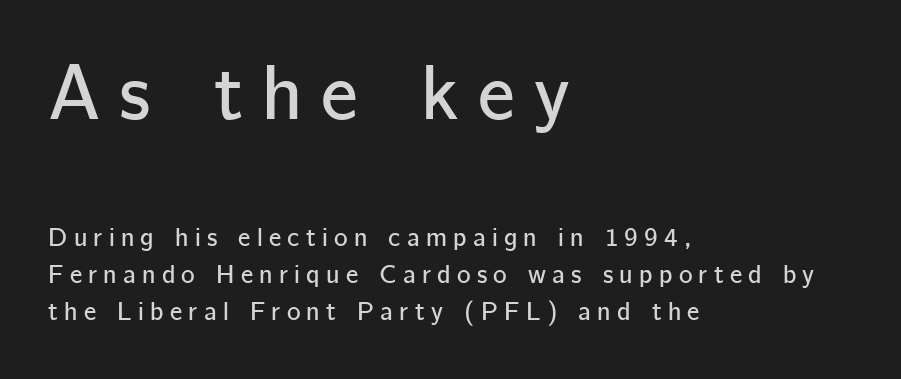
{"serif": "no", "italic": "no", "width": "normal", "stroke_contrast": "low", "x_height": "medium", "monospaced": "no", "underline": "no", "align": "left", "line_spacing": "normal", "line_spacing_ratio": 1.43, "letter_spacing": "wide", "letter_spacing_em": 0.24, "larger_block": "first", "size_ratio": 3.0, "glyph_px": 78}
